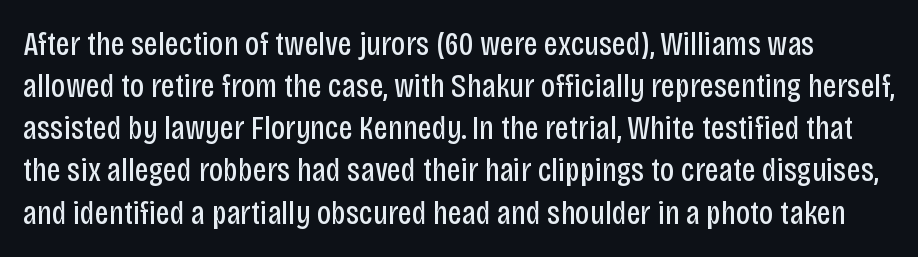
The image shows 34 px regular-weight, condensed sans-serif type, upright; set line spacing 1.24x, normal letter spacing, not underlined; low stroke contrast and a large x-height.
